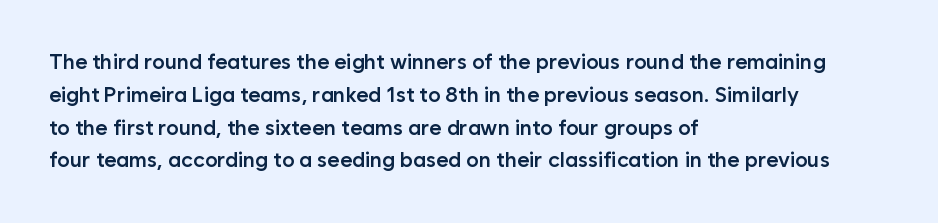
A somewhat darkened texture: the type is semibold rather than bold. Every stem runs plumb, perpendicular to the baseline. No extra tracking has been applied to these lines. A bare baseline throughout the passage. Every row of glyphs begins at an identical x-position on the left. Normally led — the rows are evenly, conventionally spaced.
